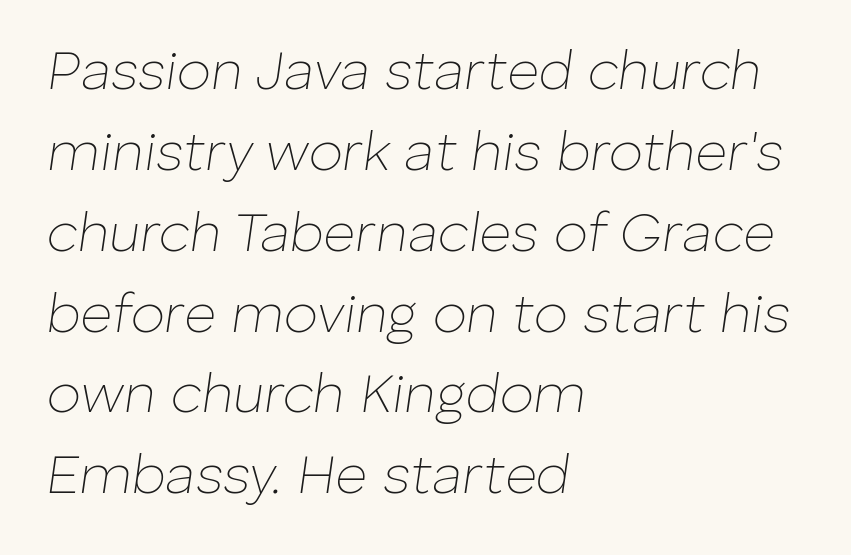
The image shows 55 px thin type, italic (leaning right); set left-aligned, normal line spacing (1.47x), normal letter spacing, not underlined; low stroke contrast and a medium x-height.
